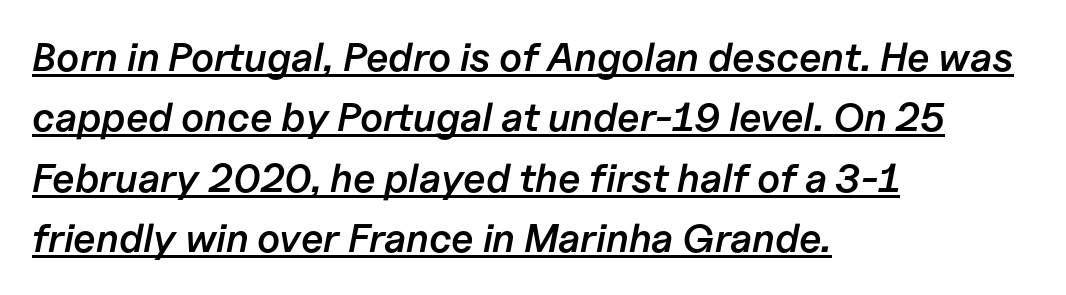
{"italic": "yes", "lean": "right", "slant_degrees": 11, "bold": "semi", "weight": "semibold", "width": "normal", "stroke_contrast": "low", "x_height": "medium", "monospaced": "no", "underline": "yes", "align": "left", "line_spacing": "normal", "line_spacing_ratio": 1.51, "letter_spacing": "normal", "letter_spacing_em": 0.0, "glyph_px": 40}
